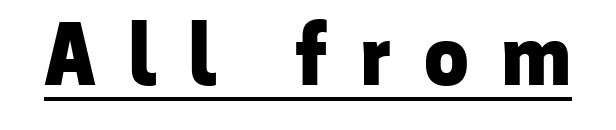
Inter-character spacing is expanded well beyond the font's built-in metrics. What decoration does the sample have? An underline. Ordinary non-slanted type is in use. Typesetter's note: full bold, strokes at maximum text heaviness. The face used here is proportionally spaced, like ordinary book or web type. The glyphs in this specimen are sans serif.
